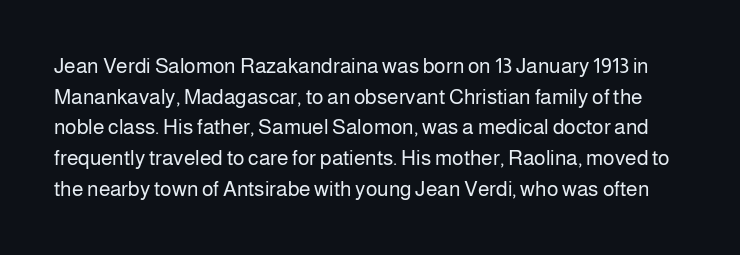
The image shows 21 px text type, upright; set normal line spacing (1.46x), normal letter spacing, not underlined.
